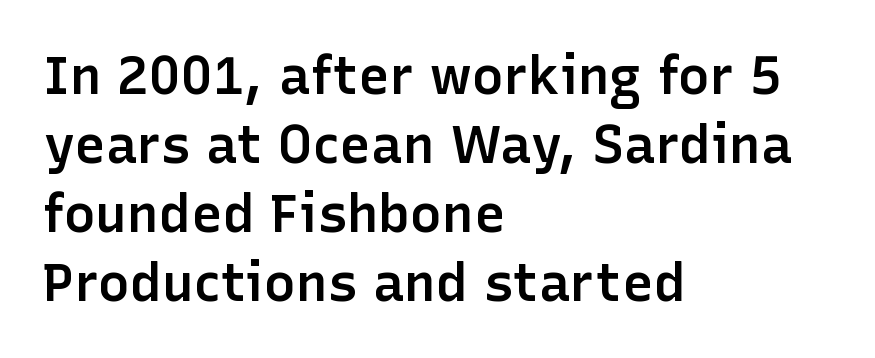
{"serif": "no", "italic": "no", "bold": "semi", "weight": "semibold", "width": "normal", "stroke_contrast": "low", "x_height": "medium", "monospaced": "no", "underline": "no", "align": "left", "line_spacing": "normal", "line_spacing_ratio": 1.3, "letter_spacing": "normal", "letter_spacing_em": 0.0, "glyph_px": 53}
